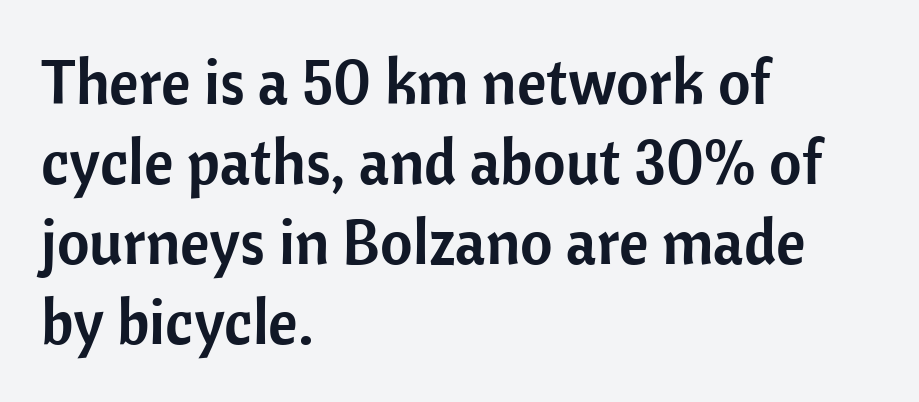
Leading matches the norm, producing a regular column. The axis of the letterforms is exactly vertical. Letter spacing: default. Nobody drew a line under any word here. Layout note: lines flush left.
